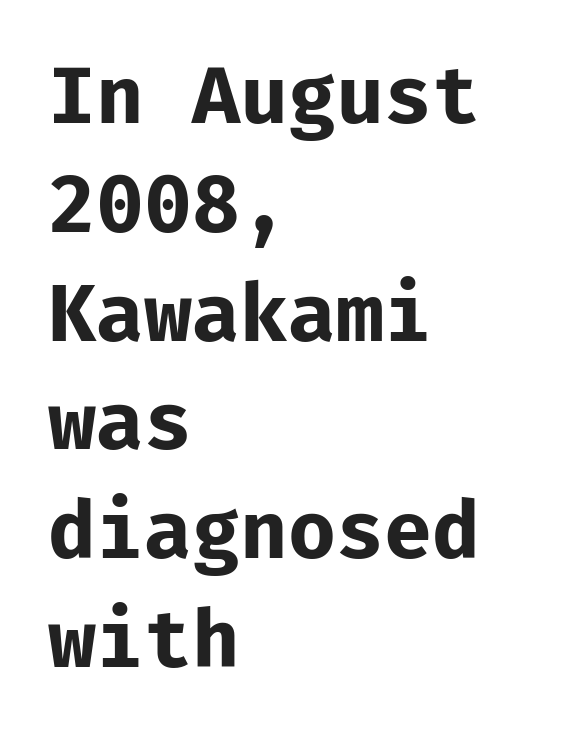
The image shows 80 px bold sans-serif type, upright, monospaced; set left-aligned, normal line spacing (1.36x), normal letter spacing, not underlined; low stroke contrast and a medium x-height.
